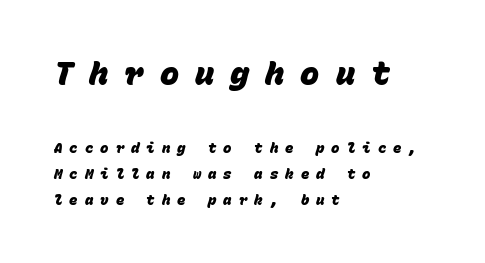
{"serif": "no", "bold": "yes", "weight": "heavy", "width": "normal", "stroke_contrast": "low", "x_height": "large", "monospaced": "yes", "underline": "no", "align": "left", "line_spacing_ratio": 1.85, "letter_spacing": "wide", "letter_spacing_em": 0.5, "larger_block": "first", "size_ratio": 2.29, "glyph_px": 32}
